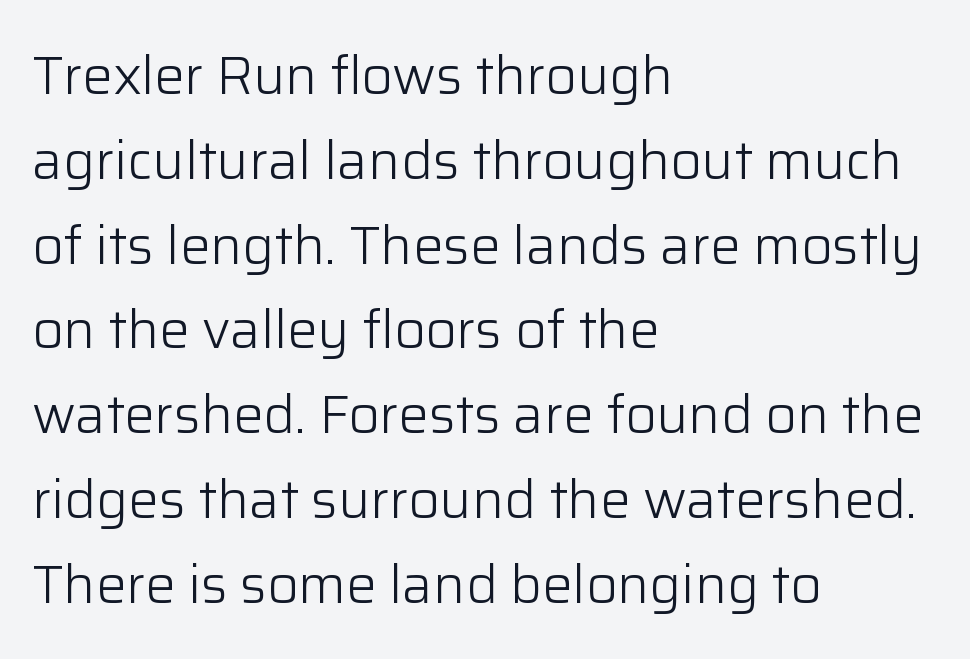
{"serif": "no", "italic": "no", "bold": "no", "weight": "light", "width": "normal", "stroke_contrast": "low", "x_height": "medium", "monospaced": "no", "underline": "no", "align": "left", "line_spacing": "normal", "line_spacing_ratio": 1.57, "letter_spacing": "normal", "letter_spacing_em": 0.0, "glyph_px": 54}
